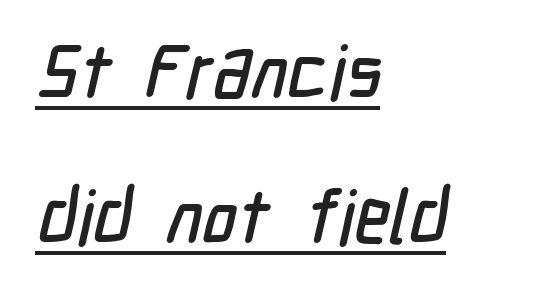
Q: Is the typeface a serif or a sans-serif typeface? A: Sans-serif.
Q: Is the text underlined? A: Yes.
Q: How is the paragraph aligned? A: Left-aligned.
Q: Is the spacing between letters normal or unusually wide? A: Normal.
Q: Is the spacing between lines tight, normal or loose? A: Loose.
Q: Width (condensed, normal, or wide)? A: Condensed.
Q: Stroke contrast? A: Low.
Q: x-height? A: Medium.
Q: Monospaced? A: No.
